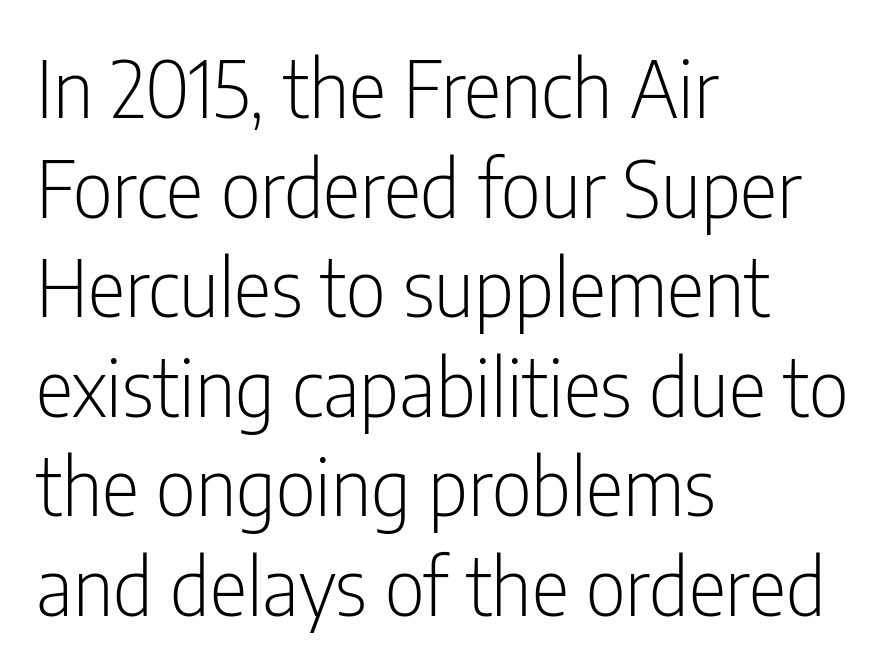
Q: Is the text bold? A: No.
Q: Is the text italic (slanted)? A: No, it is upright.
Q: Is the typeface a serif or a sans-serif typeface? A: Sans-serif.
Q: Is the text underlined? A: No.
Q: How is the paragraph aligned? A: Left-aligned.
Q: Is the spacing between letters normal or unusually wide? A: Normal.
Q: Is the spacing between lines tight, normal or loose? A: Normal.
Q: Width (condensed, normal, or wide)? A: Condensed.
Q: Stroke contrast? A: Low.
Q: x-height? A: Medium.
Q: Monospaced? A: No.
